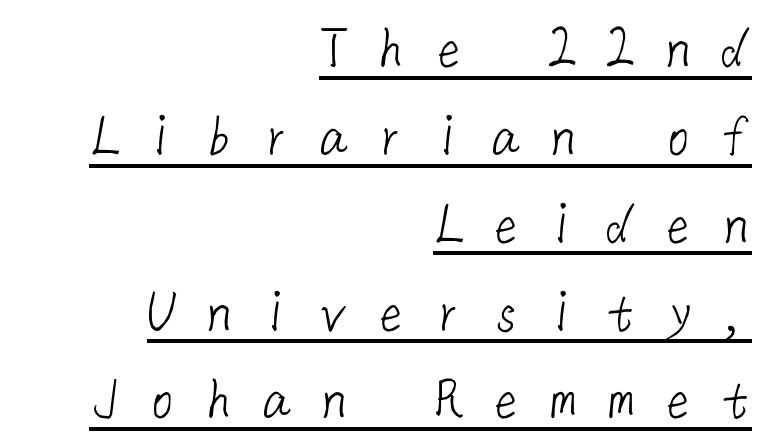
Vertical stems look standard width or narrower in stroke. Right-aligned paragraph, ragged on the left. This is sans-serif lettering, the kind often seen on screens and signage. Decoration check: the copy is underlined. Loose tracking; the words dissolve into strings of separated letters. Quick note: interline space is typical.
